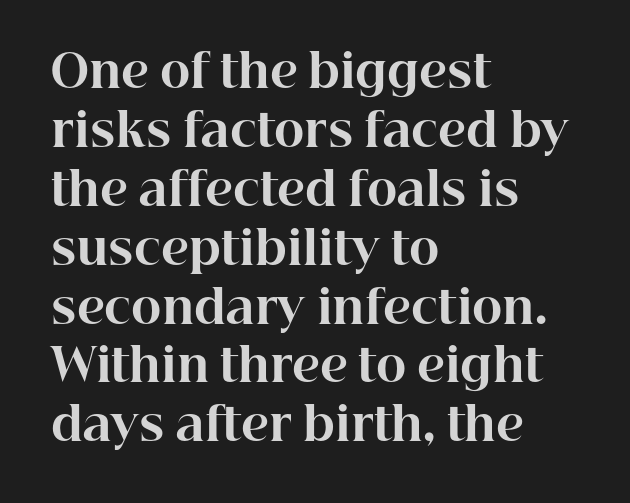
The image shows 46 px bold serif type, upright; set left-aligned, normal line spacing (1.28x), normal letter spacing, not underlined; high stroke contrast and a medium x-height.
